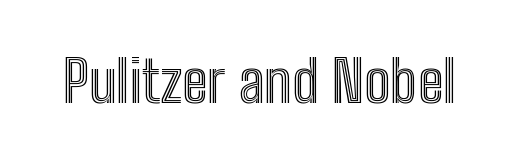
Q: Is the text italic (slanted)? A: No, it is upright.
Q: Is the text underlined? A: No.
Q: Is the spacing between letters normal or unusually wide? A: Normal.
Q: Width (condensed, normal, or wide)? A: Condensed.
Q: x-height? A: Medium.
Q: Monospaced? A: No.
